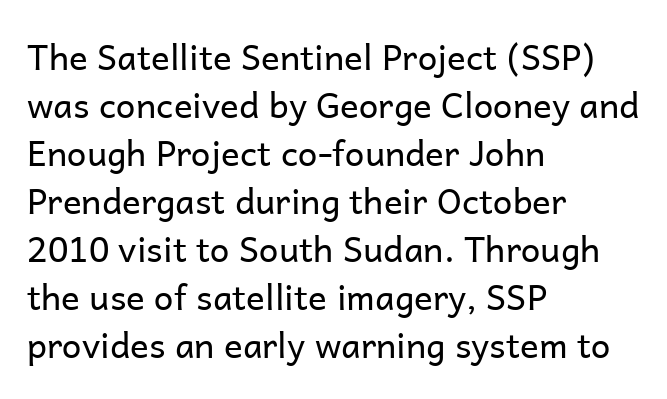
Q: Is the text bold? A: No.
Q: Is the text italic (slanted)? A: No, it is upright.
Q: Is the typeface a serif or a sans-serif typeface? A: Sans-serif.
Q: Is the text underlined? A: No.
Q: How is the paragraph aligned? A: Left-aligned.
Q: Is the spacing between letters normal or unusually wide? A: Normal.
Q: Is the spacing between lines tight, normal or loose? A: Normal.
Q: Width (condensed, normal, or wide)? A: Normal.
Q: Stroke contrast? A: Low.
Q: x-height? A: Medium.
Q: Monospaced? A: No.
